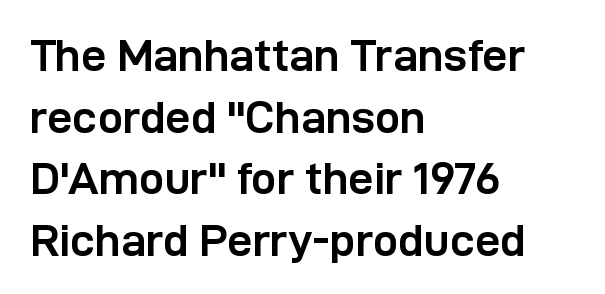
Q: Is the text bold? A: Yes.
Q: Is the text italic (slanted)? A: No, it is upright.
Q: Is the typeface a serif or a sans-serif typeface? A: Sans-serif.
Q: Is the text underlined? A: No.
Q: How is the paragraph aligned? A: Left-aligned.
Q: Is the spacing between letters normal or unusually wide? A: Normal.
Q: Is the spacing between lines tight, normal or loose? A: Normal.
Q: Width (condensed, normal, or wide)? A: Normal.
Q: Stroke contrast? A: Low.
Q: x-height? A: Medium.
Q: Monospaced? A: No.
